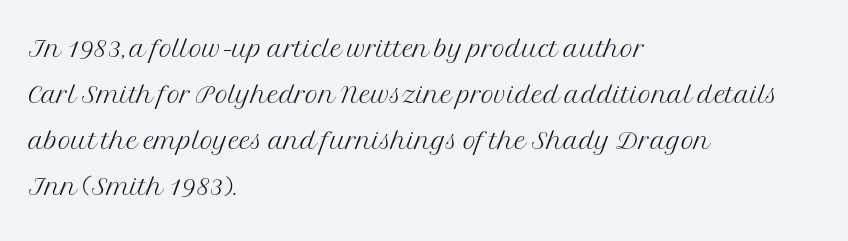
Are there feet on the stems? There are — it's a serif. Think of a printed novel: that variable character pitch is what you see here. Bold? No — there's no thickening of the strokes. A classic flush-left, rag-right setting is used for this passage. Anything drawn beneath the words? Only blank space.
